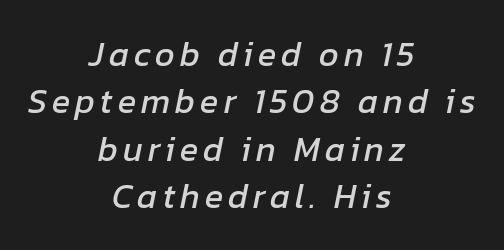
Q: Is the text italic (slanted)? A: Yes, it leans right by about 12 degrees.
Q: Is the text underlined? A: No.
Q: How is the paragraph aligned? A: Centered.
Q: Is the spacing between lines tight, normal or loose? A: Normal.
Q: Width (condensed, normal, or wide)? A: Normal.
Q: Stroke contrast? A: Low.
Q: x-height? A: Medium.
Q: Monospaced? A: No.
